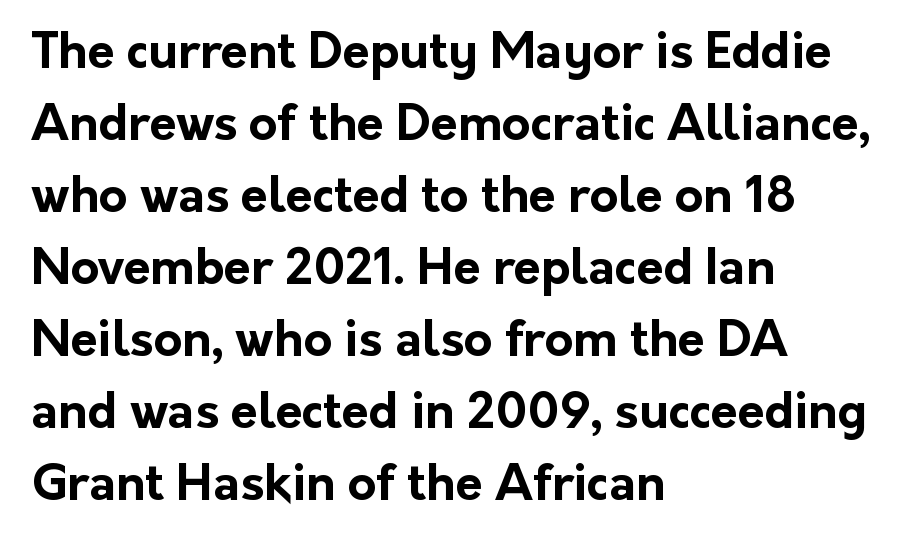
Q: Is the text bold? A: Yes.
Q: Is the text italic (slanted)? A: No, it is upright.
Q: Is the typeface a serif or a sans-serif typeface? A: Sans-serif.
Q: Is the text underlined? A: No.
Q: How is the paragraph aligned? A: Left-aligned.
Q: Is the spacing between letters normal or unusually wide? A: Normal.
Q: Is the spacing between lines tight, normal or loose? A: Normal.
Q: Width (condensed, normal, or wide)? A: Normal.
Q: Stroke contrast? A: Low.
Q: x-height? A: Medium.
Q: Monospaced? A: No.
